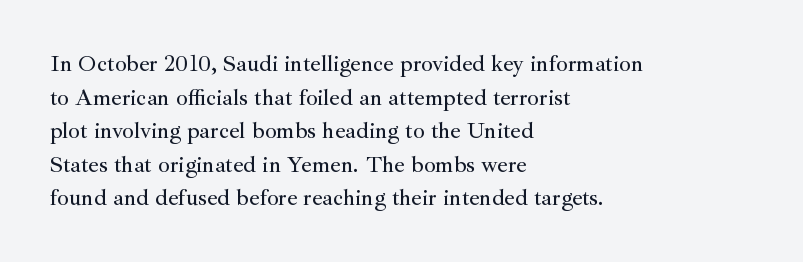
The image shows 23 px text type, upright; set left-aligned, normal line spacing (1.46x), normal letter spacing, not underlined.
